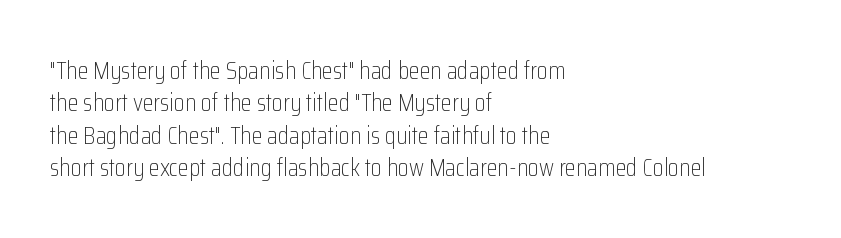
{"italic": "no", "bold": "no", "underline": "no", "align": "left", "line_spacing": "normal", "line_spacing_ratio": 1.3, "letter_spacing": "normal", "letter_spacing_em": 0.0, "glyph_px": 25}
